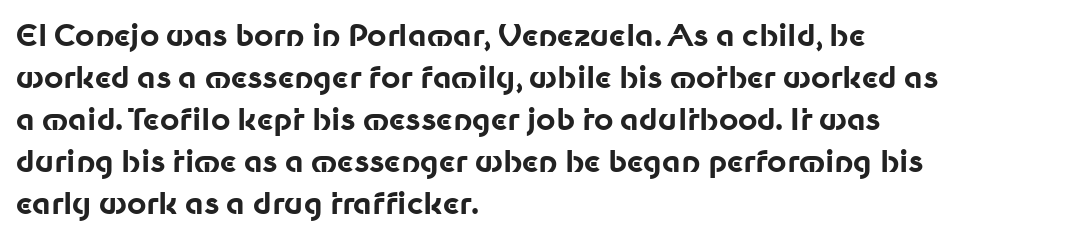
The image shows 30 px bold sans-serif type, upright; set left-aligned, normal line spacing (1.4x), normal letter spacing, not underlined; low stroke contrast and a medium x-height.
